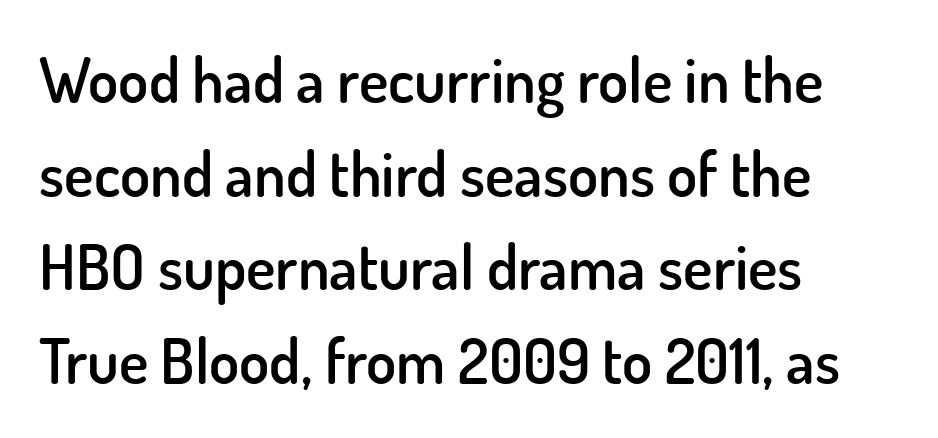
The image shows 62 px semibold sans-serif type, upright; set left-aligned, normal line spacing (1.51x), normal letter spacing, not underlined; low stroke contrast and a small x-height.
